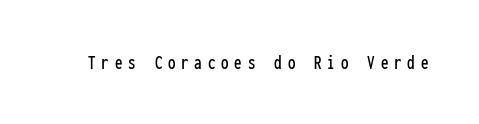
{"italic": "no", "underline": "no", "letter_spacing": "wide", "letter_spacing_em": 0.29, "glyph_px": 20}
